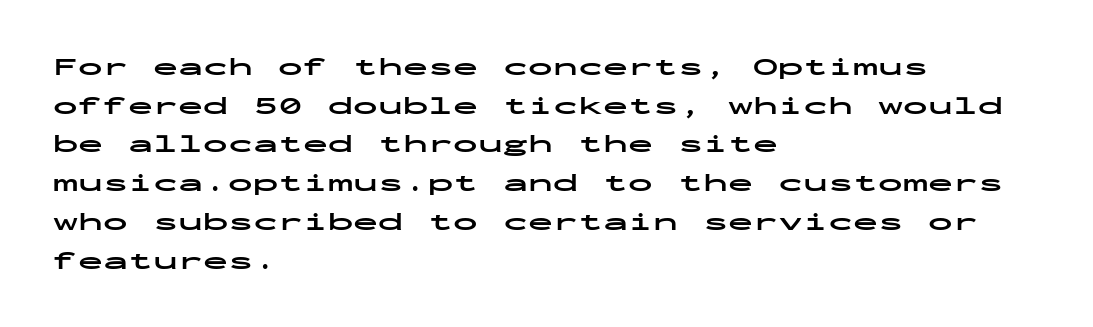
Q: Is the text bold? A: Yes.
Q: Is the text italic (slanted)? A: No, it is upright.
Q: Is the text underlined? A: No.
Q: How is the paragraph aligned? A: Left-aligned.
Q: Is the spacing between letters normal or unusually wide? A: Normal.
Q: Is the spacing between lines tight, normal or loose? A: Normal.
